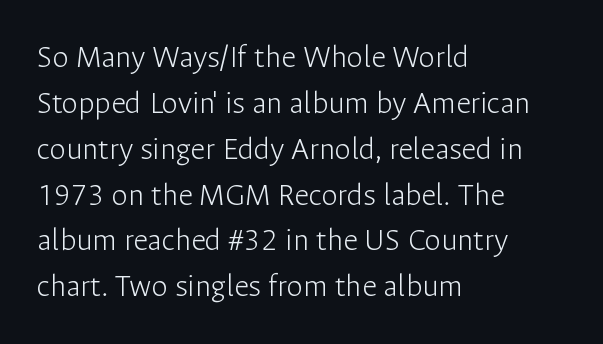
The image shows 33 px light sans-serif type, upright; set left-aligned, normal line spacing (1.39x), normal letter spacing, not underlined; low stroke contrast and a medium x-height.
